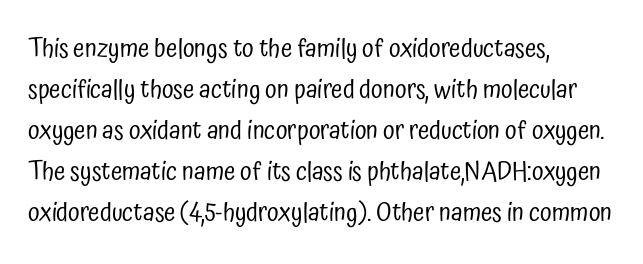
The words here are not underlined. Unbolded letterforms with no extra heft. Quick note: interline space is typical. These lines stack with their left ends in a neat column. Ordinary non-slanted type is in use. Here the glyphs are tracked normally, forming tight word shapes.
